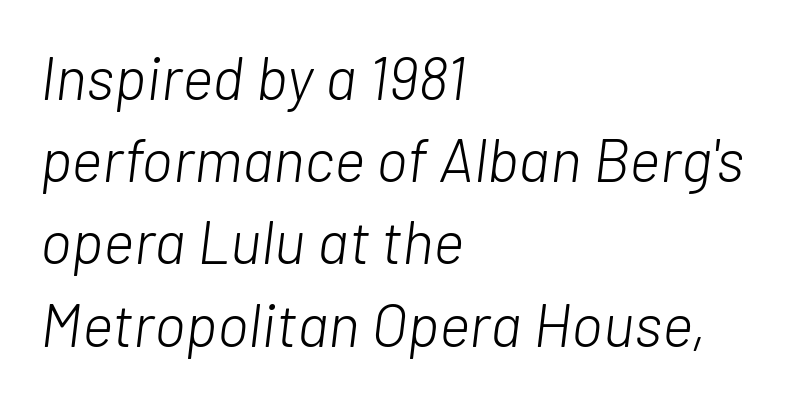
The image shows 60 px light type, italic (leaning right); set left-aligned, normal line spacing (1.37x), normal letter spacing, not underlined; low stroke contrast and a medium x-height.
